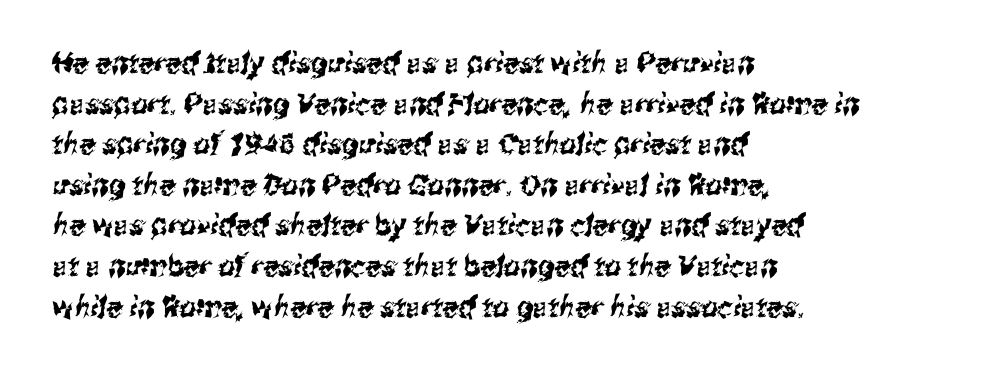
Q: Is the typeface a serif or a sans-serif typeface? A: Sans-serif.
Q: Is the text underlined? A: No.
Q: How is the paragraph aligned? A: Left-aligned.
Q: Is the spacing between letters normal or unusually wide? A: Normal.
Q: Is the spacing between lines tight, normal or loose? A: Normal.
Q: Width (condensed, normal, or wide)? A: Condensed.
Q: Stroke contrast? A: Medium.
Q: x-height? A: Medium.
Q: Monospaced? A: No.
